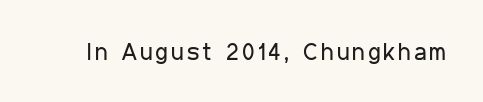
{"italic": "no", "bold": "no", "underline": "no", "glyph_px": 24}
